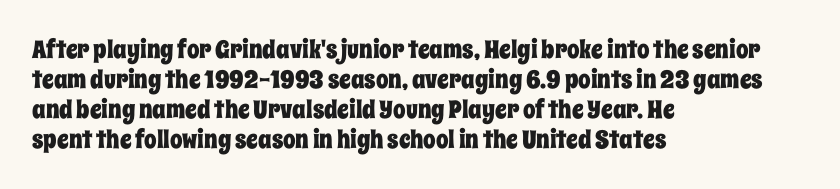
{"italic": "no", "underline": "no", "align": "left", "line_spacing_ratio": 1.2, "letter_spacing": "normal", "letter_spacing_em": 0.0, "glyph_px": 25}
